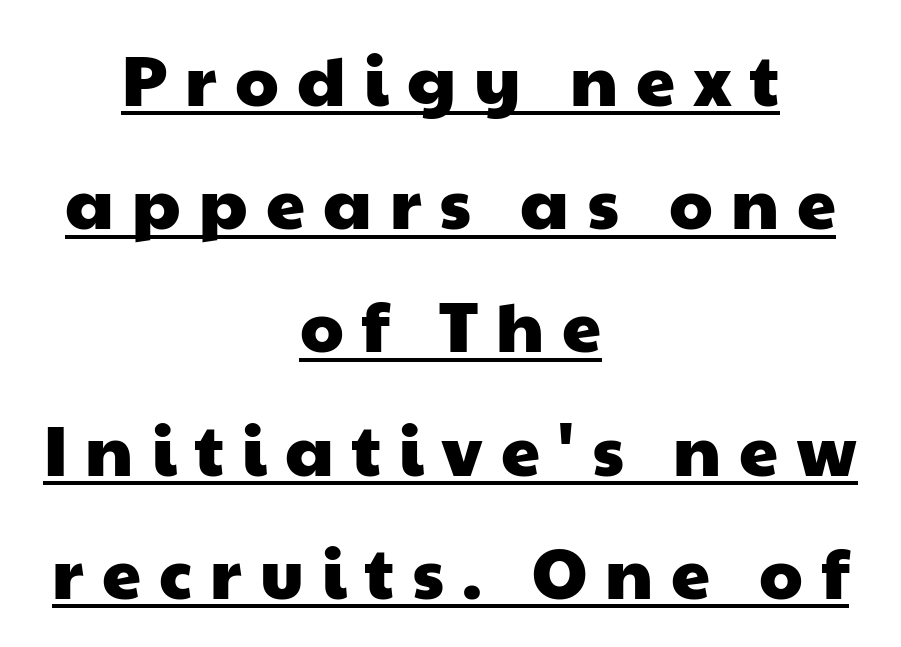
{"serif": "no", "width": "wide", "stroke_contrast": "low", "x_height": "medium", "monospaced": "no", "underline": "yes", "align": "center", "line_spacing_ratio": 1.76, "letter_spacing": "wide", "letter_spacing_em": 0.26, "glyph_px": 70}
